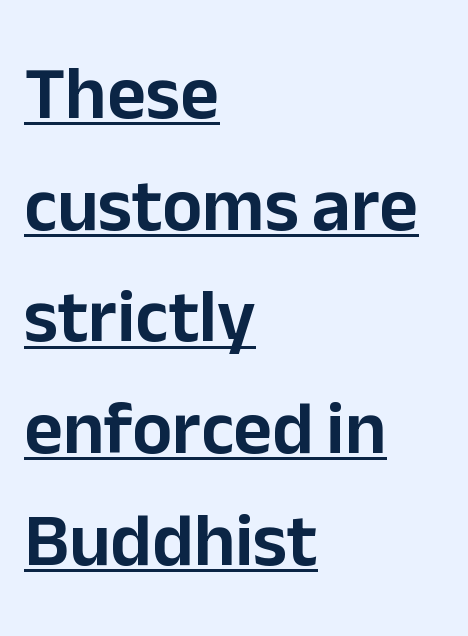
This is underlined copy, the kind a proofreader might mark for attention. Note: no serifs on the glyphs. You can tell it's not italic because the verticals are truly vertical. Which margin do the lines hug? The left one — the right edge is uneven.
